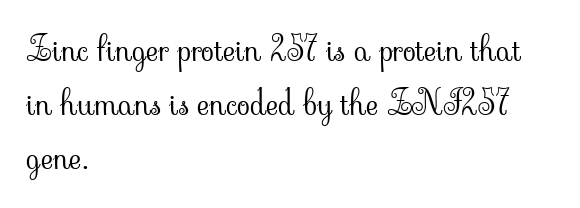
{"serif": "yes", "italic": "no", "bold": "no", "weight": "light", "width": "normal", "stroke_contrast": "low", "x_height": "small", "monospaced": "no", "underline": "no", "align": "left", "line_spacing": "normal", "line_spacing_ratio": 1.59, "letter_spacing": "normal", "letter_spacing_em": 0.0, "glyph_px": 34}
